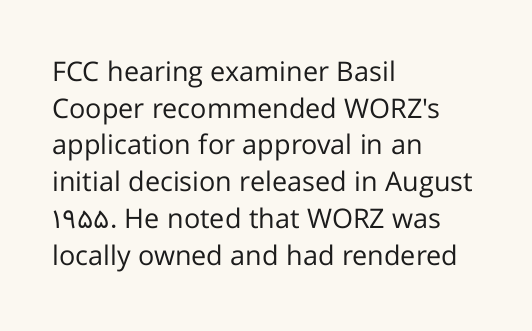
Reading down the block, your eye returns to a fixed left position each line. Do the letters lean? They stand straight. The strip under each line holds only bare page. Bold? No — there's no thickening of the strokes. Line spacing here is normal. Glyph-to-glyph distance matches everyday printed text.
